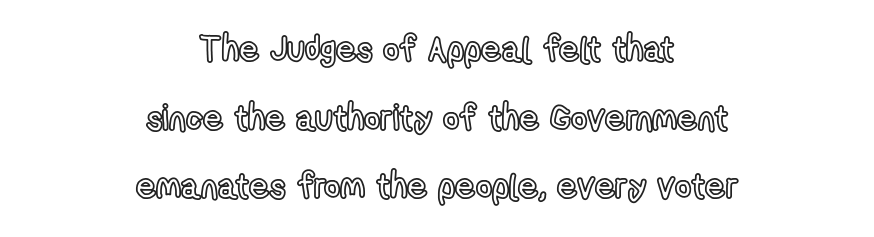
{"italic": "no", "width": "condensed", "x_height": "medium", "monospaced": "no", "underline": "no", "align": "center", "line_spacing": "loose", "line_spacing_ratio": 1.96, "letter_spacing": "normal", "letter_spacing_em": 0.0, "glyph_px": 35}
